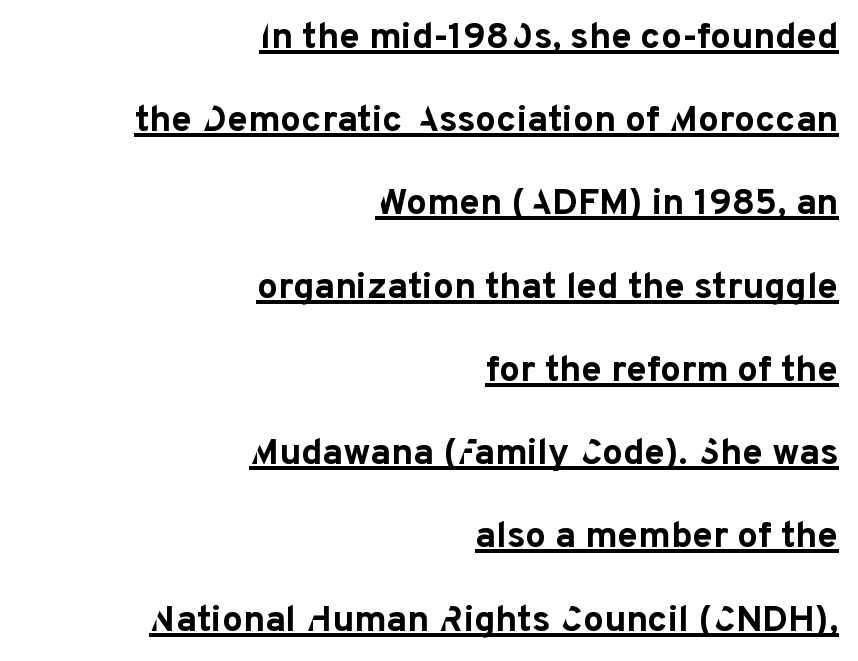
These characters rest on top of a visible drawn line. Short and long lines alike share a common ending point at right. Emphasis by weight is at full strength: bold. This sample has the flowing, uneven cadence of proportional lettering. The letters sit at their default tracking, neither squeezed nor spread.
